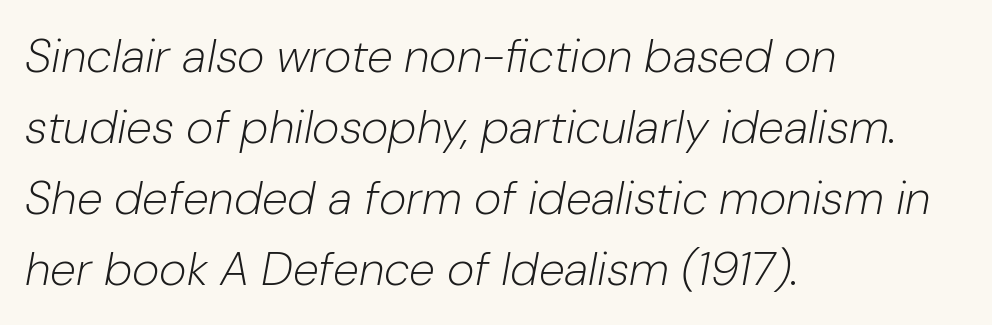
Is the letter spacing exaggerated? No — it looks like the ordinary default. The font sits on the lighter half of the weight spectrum, regular included. How would I describe the line gaps? Plain and ordinary. The glyphs look as if they've been sheared to an angle. Think of a printed novel: that variable character pitch is what you see here. Notice how the passage keeps a crisp vertical edge on the left only.
